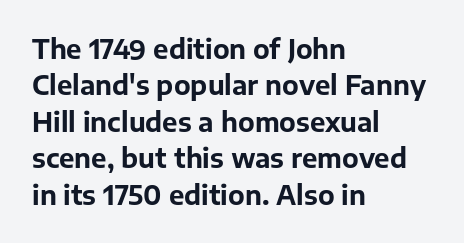
Characters remain perfectly vertical along every line. The passage is arranged the way most books set body copy — flush left. These lines sit exactly where default settings would place them. Nobody touched the tracking dial on this one. Descender tails drop into unmarked territory. Is the type bold? Yes — the strokes are clearly thick and heavy.
